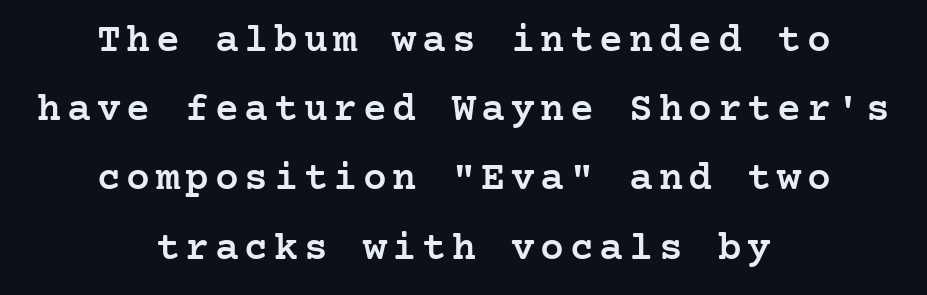
The image shows 40 px semibold serif type, upright; set centered, line spacing 1.73x, not underlined; low stroke contrast and a medium x-height.
